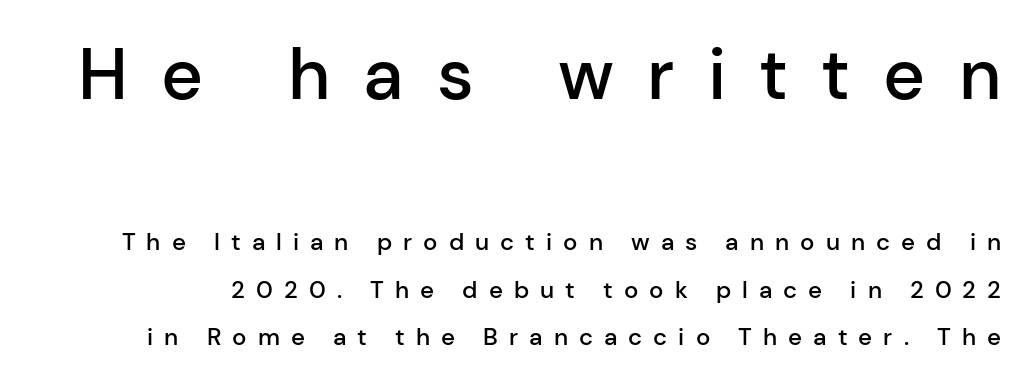
Rule under the text: the space is simply empty. Does the type have serifs? No, each stem ends abruptly. These lines are rendered in a variable-pitch font. The tracking jumps out immediately: characters are airy and widely separated. The passage shown stacks its lines with a broad gap. The letters stand upright; this is a roman face.
